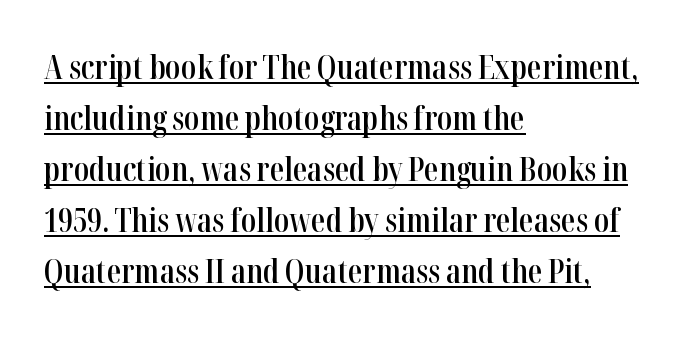
A typesetter would call this zero additional tracking. Compared with an ordinary text face, these strokes are moderately heavier — a semibold. Each line starts at the same left margin while the right side varies. Yep, those are serifs on the letters. Summary of vertical rhythm: regular, with standard interline spacing. In designer terms, the underline attribute is active on this setting.
